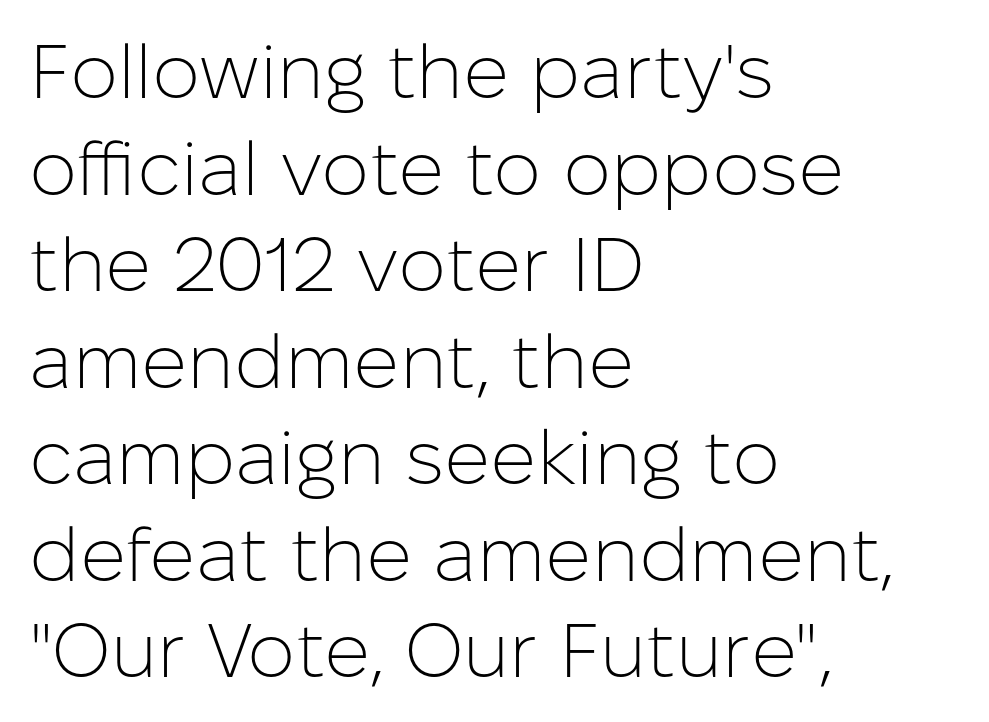
This rendering leaves character spacing at its baseline value. Characters remain perfectly vertical along every line. In terms of letterform style, serifs are entirely absent. No chunkiness to these letters — they're not bold. Reading down the block, your eye returns to a fixed left position each line. Descender tails drop into unmarked territory.
